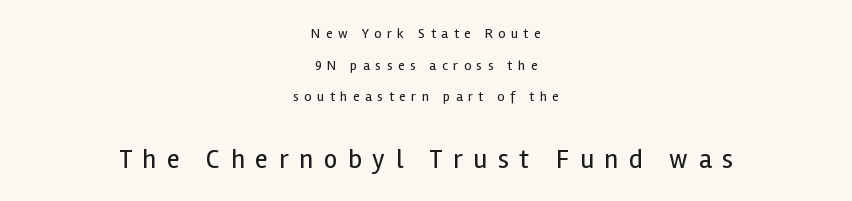
The image shows 27 px text type, upright; set centered, loose line spacing (2.26x), unusually wide letter spacing (+0.39 em), not underlined; the second (bottom) block is 1.93x larger.
